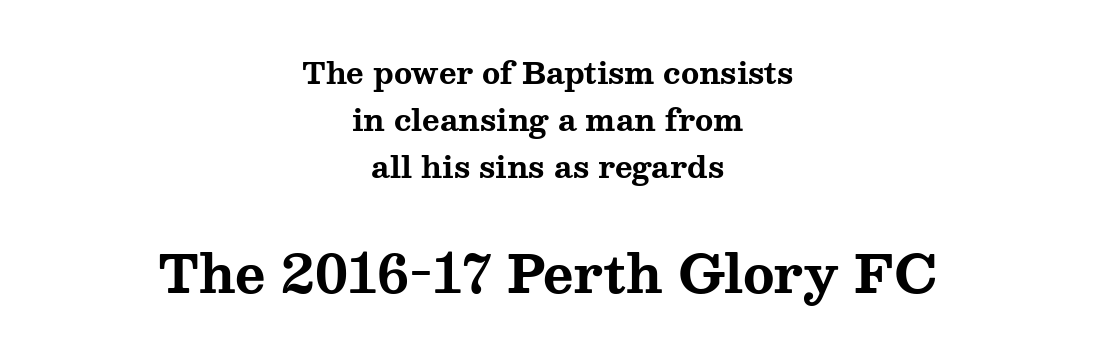
Does the type have serifs? Yes, each stem ends in a small foot. A centered setting, common on invitations and titles, is used for this passage. Nothing unusual about the tracking: characters are spaced as the font intends. Rendered with straight, roman letterforms. Small over large — that's the arrangement of the two blocks here. Is this a fixed-width face? No — the glyphs have proportional, varying widths.
